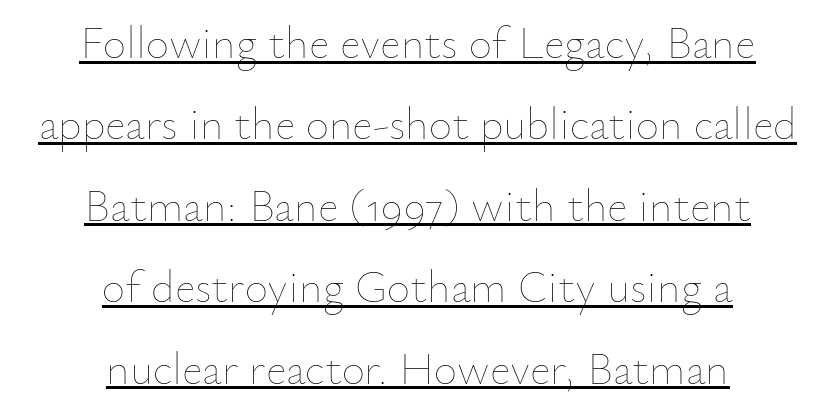
{"italic": "no", "bold": "no", "weight": "thin", "width": "normal", "stroke_contrast": "low", "x_height": "small", "monospaced": "no", "underline": "yes", "align": "center", "line_spacing_ratio": 1.81, "letter_spacing": "normal", "letter_spacing_em": 0.0, "glyph_px": 45}
